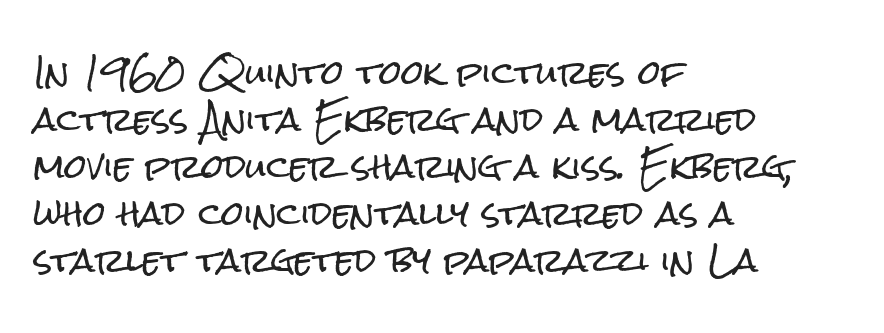
The image shows 32 px condensed sans-serif type, upright; set left-aligned, normal line spacing (1.47x), normal letter spacing, not underlined; low stroke contrast and a medium x-height.
